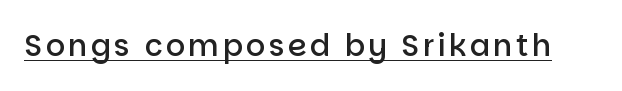
Does the type have serifs? No, each stem ends abruptly. Quick note: not italic, upright. Strokes here are thickened, but only to semibold level. Varying glyph widths throughout — classic text-font behaviour.
